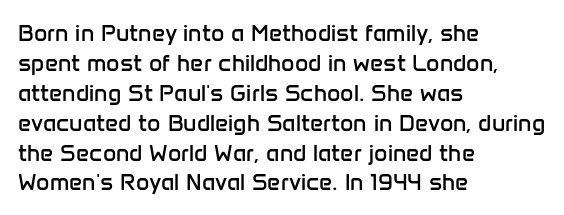
{"italic": "no", "bold": "no", "underline": "no", "align": "left", "line_spacing": "normal", "line_spacing_ratio": 1.3, "letter_spacing": "normal", "letter_spacing_em": 0.0, "glyph_px": 23}
